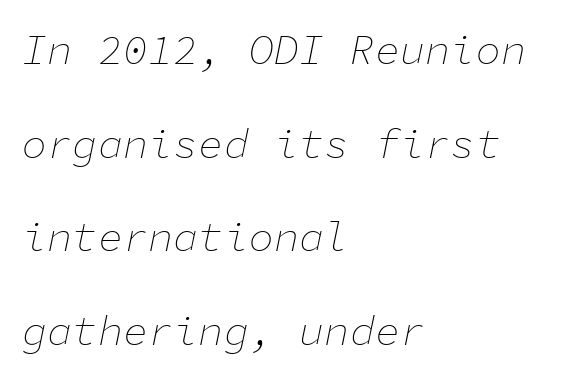
{"italic": "yes", "lean": "right", "slant_degrees": 11, "bold": "no", "weight": "thin", "width": "normal", "stroke_contrast": "low", "x_height": "medium", "monospaced": "yes", "underline": "no", "align": "left", "line_spacing": "loose", "line_spacing_ratio": 2.23, "letter_spacing": "normal", "letter_spacing_em": 0.0, "glyph_px": 42}
